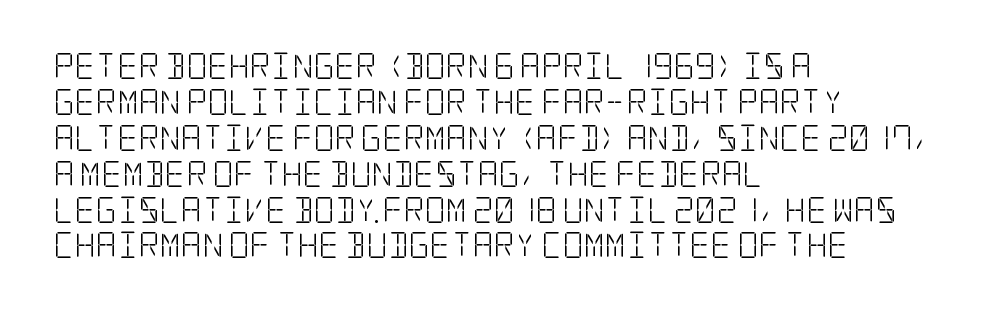
The image shows 26 px text type, upright; set left-aligned, normal line spacing (1.38x), normal letter spacing, not underlined.
